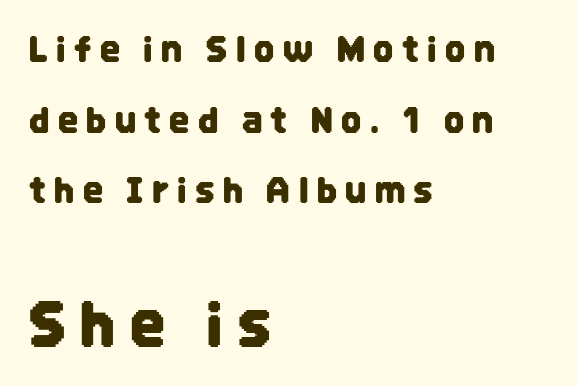
{"serif": "no", "italic": "no", "width": "condensed", "stroke_contrast": "low", "x_height": "large", "monospaced": "no", "underline": "no", "align": "left", "line_spacing": "loose", "line_spacing_ratio": 2.02, "letter_spacing": "wide", "letter_spacing_em": 0.24, "larger_block": "second", "size_ratio": 1.74, "glyph_px": 61}
